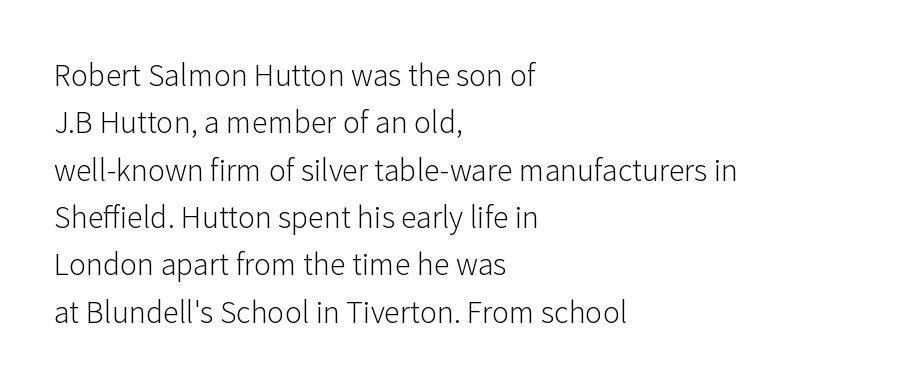
{"serif": "no", "italic": "no", "bold": "no", "weight": "light", "width": "normal", "stroke_contrast": "low", "x_height": "medium", "monospaced": "no", "underline": "no", "align": "left", "line_spacing": "normal", "line_spacing_ratio": 1.48, "letter_spacing": "normal", "letter_spacing_em": 0.0, "glyph_px": 32}
